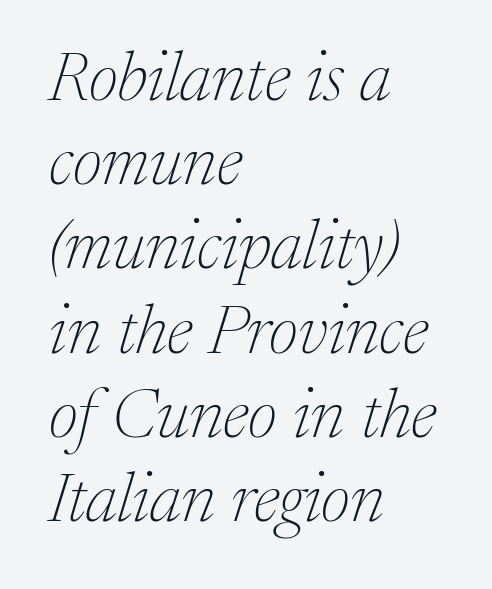
{"serif": "yes", "italic": "yes", "lean": "right", "slant_degrees": 17, "bold": "no", "weight": "thin", "width": "normal", "stroke_contrast": "medium", "x_height": "medium", "monospaced": "no", "underline": "no", "align": "left", "line_spacing_ratio": 1.22, "letter_spacing": "normal", "letter_spacing_em": 0.0, "glyph_px": 69}
